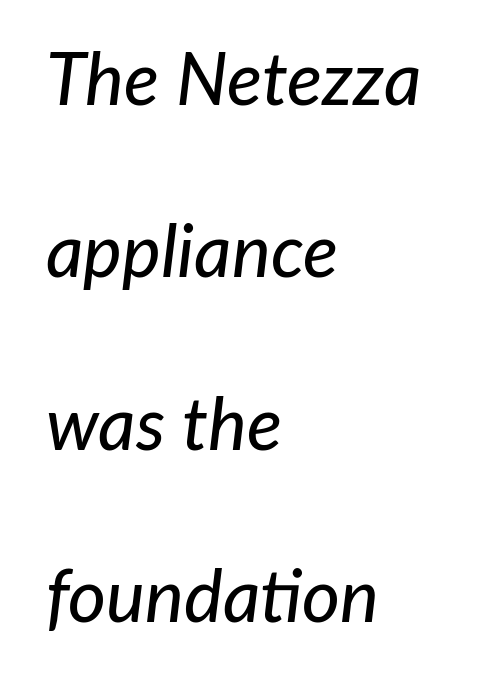
Q: Is the text italic (slanted)? A: Yes, it leans right by about 7 degrees.
Q: Is the text underlined? A: No.
Q: How is the paragraph aligned? A: Left-aligned.
Q: Is the spacing between letters normal or unusually wide? A: Normal.
Q: Is the spacing between lines tight, normal or loose? A: Loose.
Q: Width (condensed, normal, or wide)? A: Normal.
Q: Stroke contrast? A: Low.
Q: x-height? A: Medium.
Q: Monospaced? A: No.
